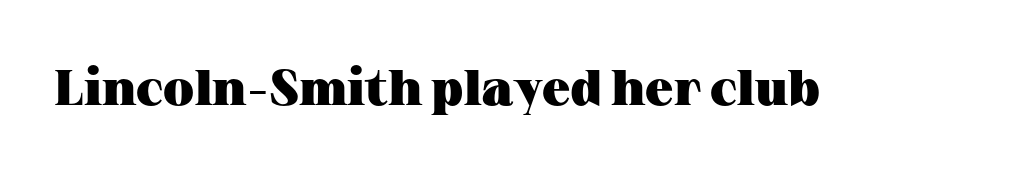
{"serif": "yes", "italic": "no", "bold": "yes", "weight": "heavy", "width": "wide", "stroke_contrast": "medium", "x_height": "medium", "monospaced": "no", "underline": "no", "letter_spacing": "normal", "letter_spacing_em": 0.0, "glyph_px": 50}
